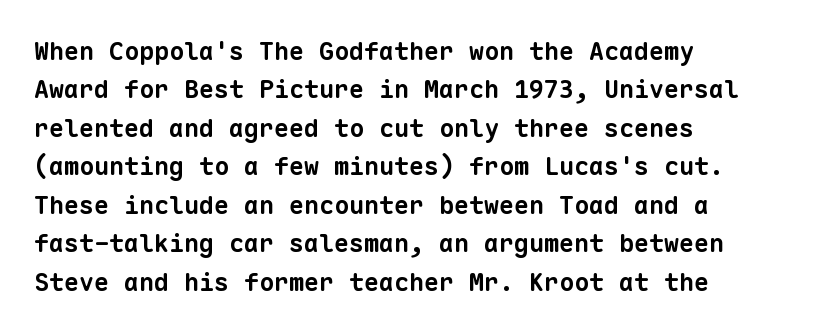
{"bold": "yes", "underline": "no", "align": "left", "line_spacing": "normal", "line_spacing_ratio": 1.54, "letter_spacing": "normal", "letter_spacing_em": 0.0, "glyph_px": 25}
